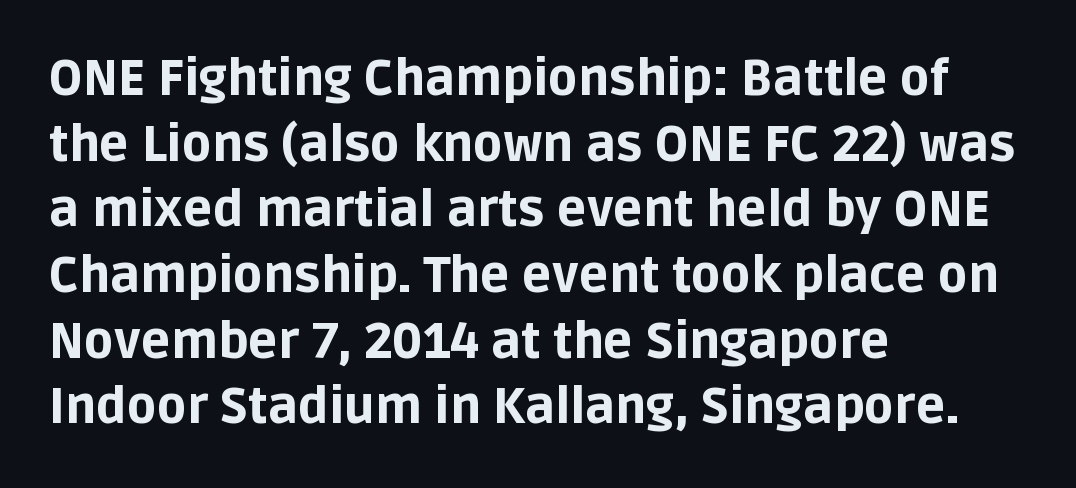
Anything drawn beneath the words? Only blank space. The rendering uses natural spacing where letterforms have individual widths. How heavy is the stroke? Heavy — this is a bold. In terms of leading, this rendering sits right in the middle. What kind of face is this? One without serifs — a sans. The text block is weighted toward the left margin, trailing off unevenly rightward.
